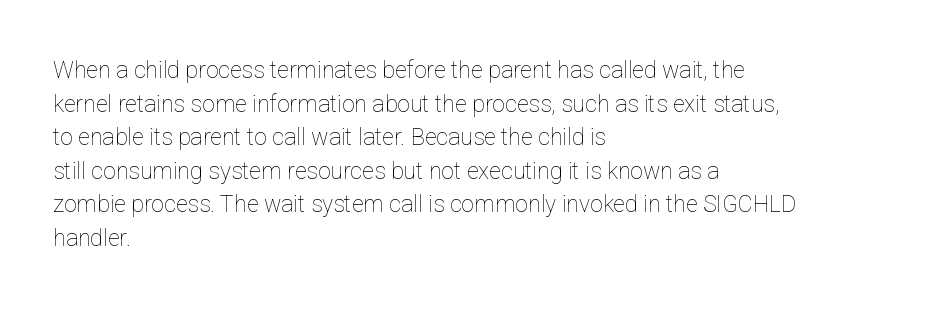
What stands out about the letter spacing? Nothing — it is the standard amount. Type without underlining. You can tell it's not italic because the verticals are truly vertical. Is there much room between lines? A standard amount, neither cramped nor airy.
